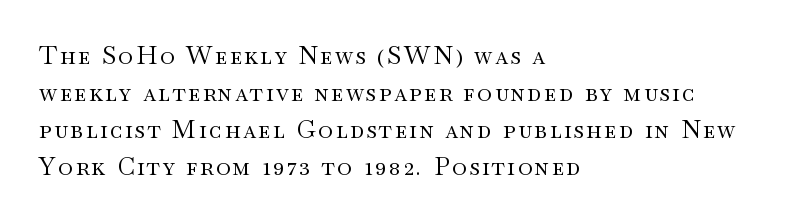
It's the straight-up-and-down kind of type. Compared with typical paragraphs, the rows here are spaced about the same. All the whitespace from short lines collects on the right. Weight: in the light-to-regular range. Underline: absent.
